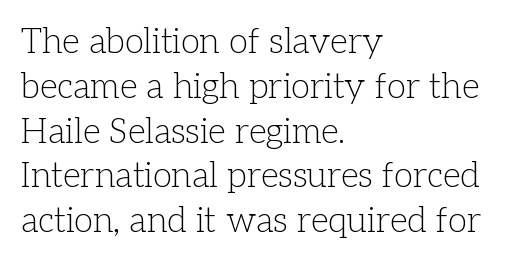
Q: Is the text bold? A: No.
Q: Is the text italic (slanted)? A: No, it is upright.
Q: Is the typeface a serif or a sans-serif typeface? A: Serif.
Q: Is the text underlined? A: No.
Q: How is the paragraph aligned? A: Left-aligned.
Q: Is the spacing between letters normal or unusually wide? A: Normal.
Q: Is the spacing between lines tight, normal or loose? A: Normal.
Q: Width (condensed, normal, or wide)? A: Normal.
Q: Stroke contrast? A: Low.
Q: x-height? A: Medium.
Q: Monospaced? A: No.
